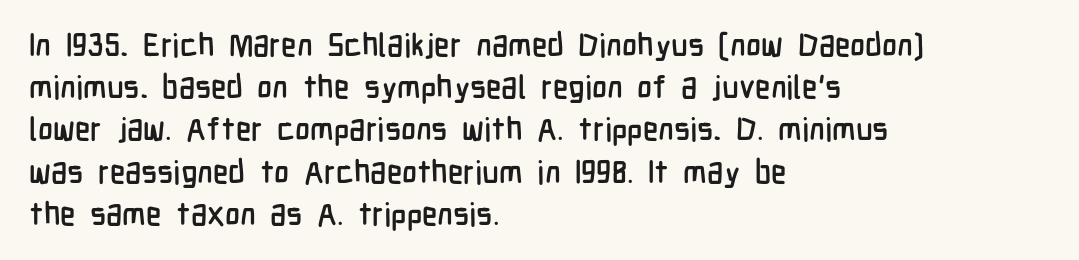
Q: Is the text italic (slanted)? A: No, it is upright.
Q: Is the typeface a serif or a sans-serif typeface? A: Sans-serif.
Q: Is the text underlined? A: No.
Q: How is the paragraph aligned? A: Left-aligned.
Q: Is the spacing between letters normal or unusually wide? A: Normal.
Q: Is the spacing between lines tight, normal or loose? A: Normal.
Q: Width (condensed, normal, or wide)? A: Condensed.
Q: Stroke contrast? A: Low.
Q: x-height? A: Medium.
Q: Monospaced? A: No.
